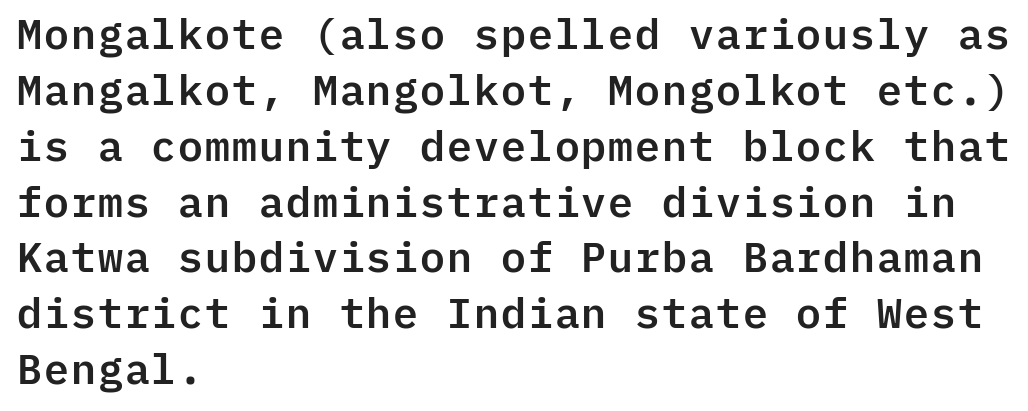
Observe the absence of serifs on each vertical stroke in this sample. Leading: standard. Each line starts at the same left margin while the right side varies. The rendering uses typewriter-style spacing with identical character cells. Underlining? Definitely not there. The horizontal fit of the characters is conventional and even.
